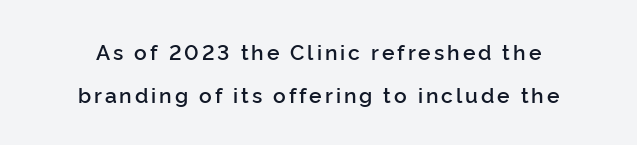
Slightly chunky letters — semibold, I'd say, not full bold. Unmarked baselines from the first word to the last. This sample trades compactness for vertical openness between lines. The lettering stays uniformly vertical, giving the passage a roman look.
